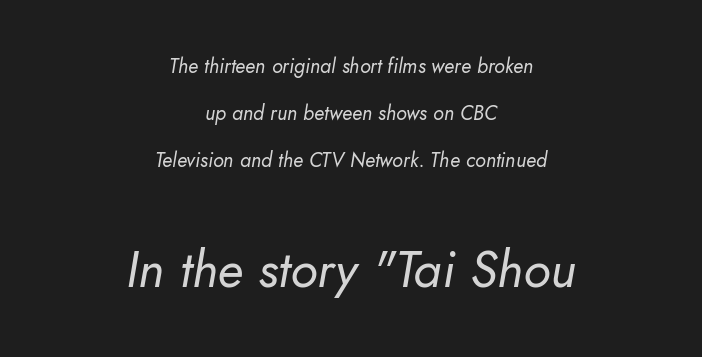
{"italic": "yes", "lean": "right", "slant_degrees": 10, "bold": "no", "weight": "regular", "width": "normal", "stroke_contrast": "low", "x_height": "small", "monospaced": "no", "underline": "no", "align": "center", "line_spacing": "loose", "line_spacing_ratio": 2.35, "letter_spacing": "normal", "letter_spacing_em": 0.0, "larger_block": "second", "size_ratio": 2.55, "glyph_px": 51}
